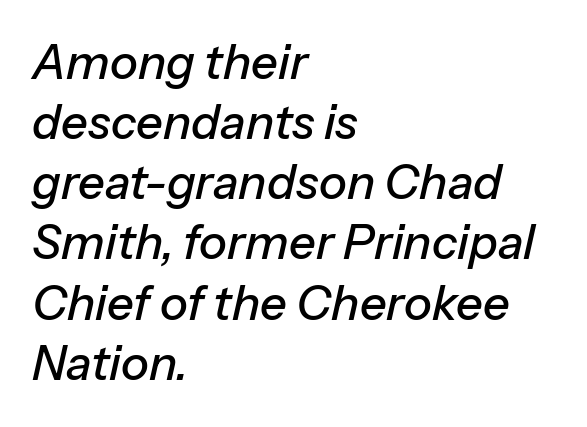
Note the varied advance widths — an 'i' is clearly narrower than an 'm'. Letters rest on an invisible, unmarked baseline. Teacher's note: observe the even left margin — that is flush-left alignment. In terms of leading, this rendering sits right in the middle. The text carries the slant typical of an italic or oblique font.
